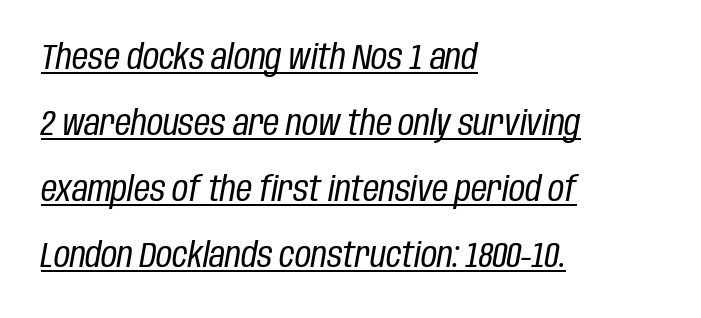
Q: Is the text bold? A: No.
Q: Is the text italic (slanted)? A: Yes, it leans right by about 10 degrees.
Q: Is the text underlined? A: Yes.
Q: How is the paragraph aligned? A: Left-aligned.
Q: Is the spacing between letters normal or unusually wide? A: Normal.
Q: Width (condensed, normal, or wide)? A: Condensed.
Q: Stroke contrast? A: Low.
Q: x-height? A: Large.
Q: Monospaced? A: No.
